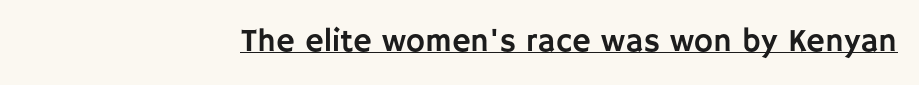
The letters advance in unequal steps, a hallmark of proportional type. The gaps between neighbouring characters are ordinary and unremarkable. Are there feet on the stems? There aren't — it's a sans. Posture: straight, roman, zero tilt. Check the space under the baseline: a stroke is drawn there.
